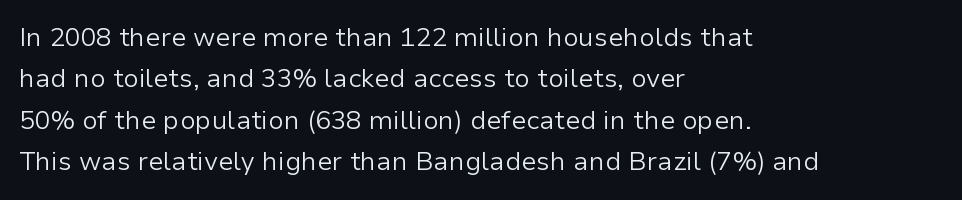
Q: Is the text bold? A: No.
Q: Is the text italic (slanted)? A: No, it is upright.
Q: Is the text underlined? A: No.
Q: How is the paragraph aligned? A: Left-aligned.
Q: Is the spacing between letters normal or unusually wide? A: Normal.
Q: Is the spacing between lines tight, normal or loose? A: Normal.
